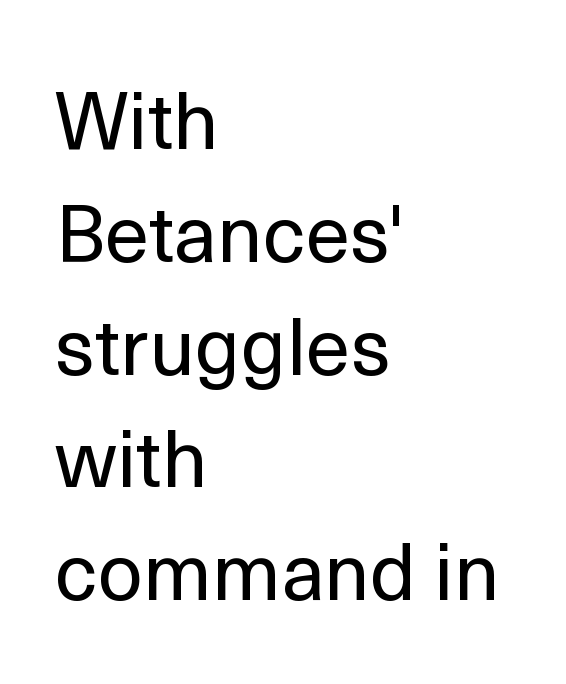
Q: Is the text bold? A: No.
Q: Is the text italic (slanted)? A: No, it is upright.
Q: Is the typeface a serif or a sans-serif typeface? A: Sans-serif.
Q: Is the text underlined? A: No.
Q: How is the paragraph aligned? A: Left-aligned.
Q: Is the spacing between letters normal or unusually wide? A: Normal.
Q: Is the spacing between lines tight, normal or loose? A: Normal.
Q: Width (condensed, normal, or wide)? A: Normal.
Q: x-height? A: Medium.
Q: Monospaced? A: No.
